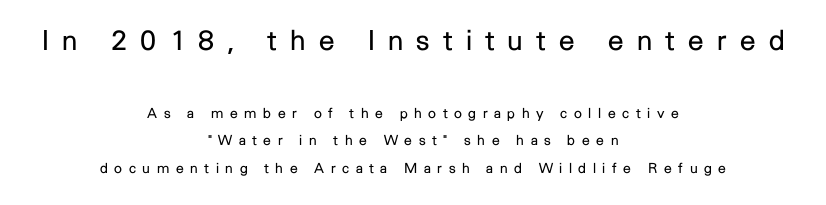
{"serif": "no", "italic": "no", "bold": "no", "weight": "regular", "width": "normal", "stroke_contrast": "low", "x_height": "medium", "monospaced": "no", "underline": "no", "align": "center", "line_spacing": "loose", "line_spacing_ratio": 1.97, "letter_spacing": "wide", "letter_spacing_em": 0.47, "larger_block": "first", "size_ratio": 2.0, "glyph_px": 28}
